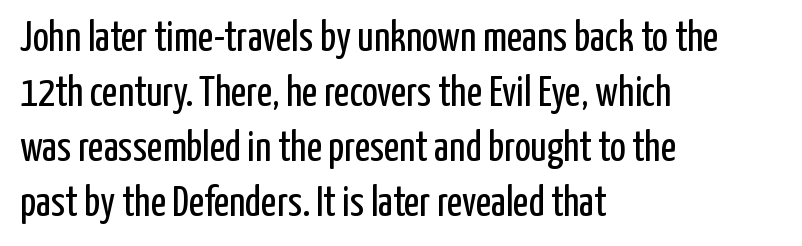
{"serif": "no", "italic": "no", "bold": "no", "weight": "regular", "width": "condensed", "stroke_contrast": "low", "x_height": "medium", "monospaced": "no", "underline": "no", "align": "left", "line_spacing": "normal", "line_spacing_ratio": 1.31, "letter_spacing": "normal", "letter_spacing_em": 0.0, "glyph_px": 42}
